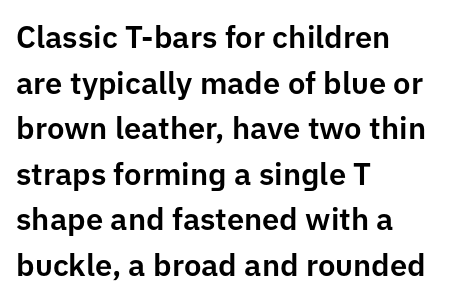
Q: Is the text italic (slanted)? A: No, it is upright.
Q: Is the typeface a serif or a sans-serif typeface? A: Sans-serif.
Q: Is the text underlined? A: No.
Q: How is the paragraph aligned? A: Left-aligned.
Q: Is the spacing between letters normal or unusually wide? A: Normal.
Q: Is the spacing between lines tight, normal or loose? A: Normal.
Q: Width (condensed, normal, or wide)? A: Normal.
Q: Stroke contrast? A: Low.
Q: x-height? A: Medium.
Q: Monospaced? A: No.
